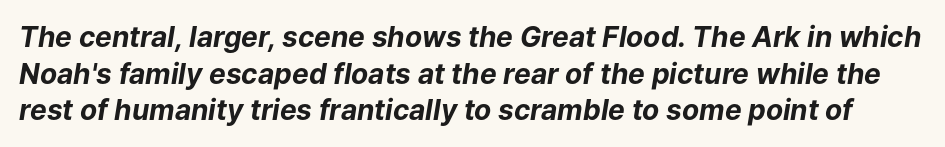
The image shows 28 px bold type, italic (leaning right); set normal line spacing (1.31x), normal letter spacing, not underlined; low stroke contrast and a medium x-height.
